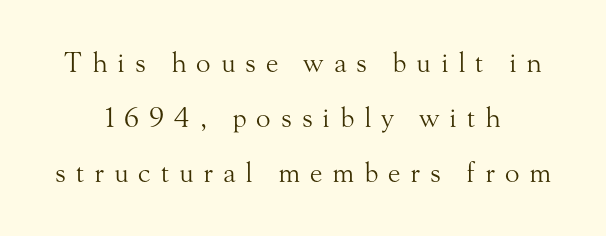
Vertically, the passage feels expansive, rows floating well apart. Stroke mass is kept to a normal reading level or below. The font's upright variant was chosen for this text. Horizontally, the lines are justified to the midpoint only. This sample uses expanded letter spacing, leaving extra air between glyphs. The area under the type is left untouched.
